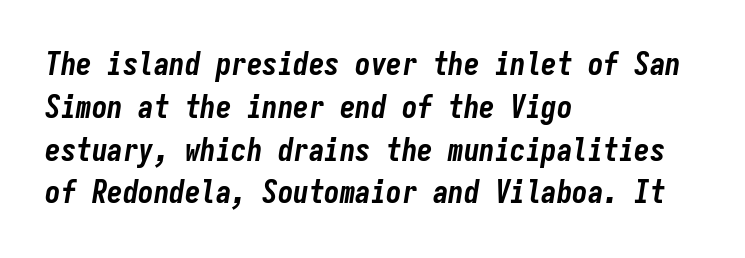
{"italic": "yes", "lean": "right", "slant_degrees": 9, "bold": "yes", "weight": "bold", "width": "condensed", "stroke_contrast": "low", "x_height": "medium", "monospaced": "yes", "underline": "no", "align": "left", "line_spacing": "normal", "line_spacing_ratio": 1.38, "letter_spacing": "normal", "letter_spacing_em": 0.0, "glyph_px": 31}
